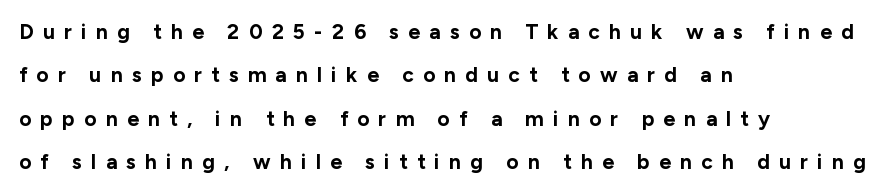
{"italic": "no", "bold": "yes", "underline": "no", "align": "left", "line_spacing": "loose", "line_spacing_ratio": 2.07, "letter_spacing": "wide", "letter_spacing_em": 0.44, "glyph_px": 21}
